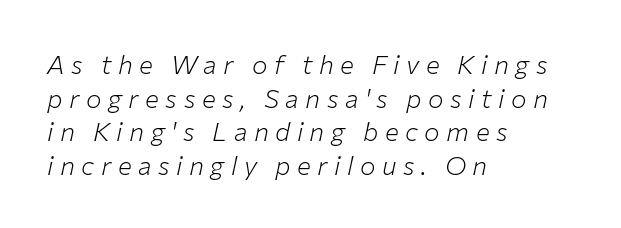
The image shows 26 px text type, italic (leaning right); set left-aligned, normal line spacing (1.29x), unusually wide letter spacing (+0.25 em), not underlined.
